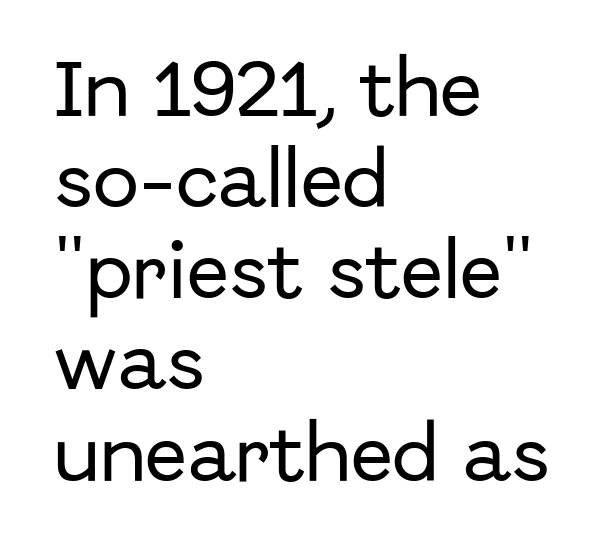
Q: Is the text italic (slanted)? A: No, it is upright.
Q: Is the typeface a serif or a sans-serif typeface? A: Sans-serif.
Q: Is the text underlined? A: No.
Q: How is the paragraph aligned? A: Left-aligned.
Q: Is the spacing between letters normal or unusually wide? A: Normal.
Q: Is the spacing between lines tight, normal or loose? A: Normal.
Q: Width (condensed, normal, or wide)? A: Normal.
Q: Stroke contrast? A: Low.
Q: x-height? A: Medium.
Q: Monospaced? A: No.
